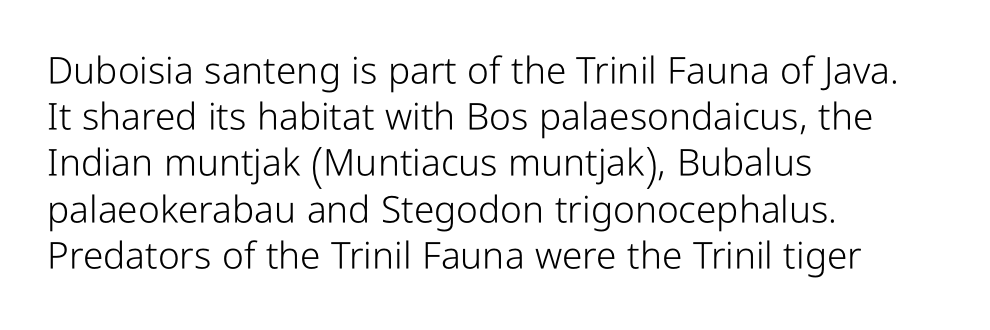
This rendering leaves character spacing at its baseline value. Is there any slant? The stems are plumb. Are there feet on the stems? There aren't — it's a sans. Compared with a typical body face, this is equally light or lighter still.
